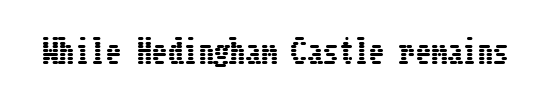
The image shows 31 px condensed type, upright; set normal letter spacing, not underlined; low stroke contrast and a medium x-height.
